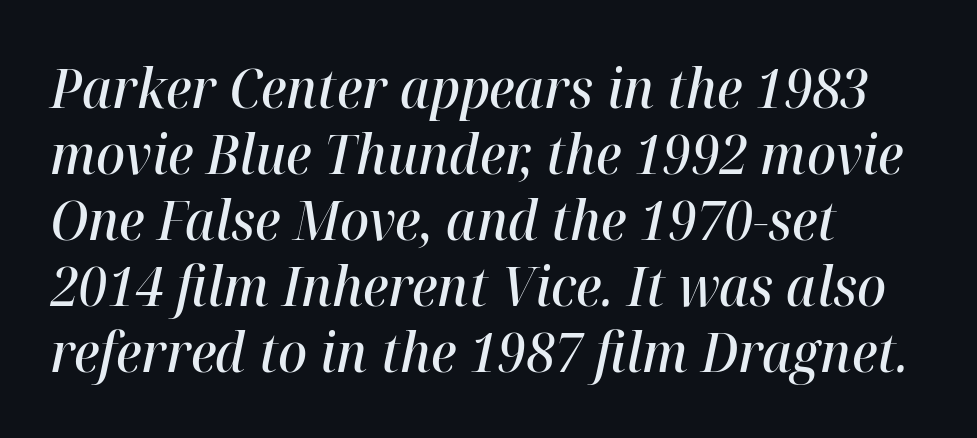
{"italic": "yes", "lean": "right", "slant_degrees": 12, "bold": "semi", "weight": "semibold", "width": "normal", "stroke_contrast": "high", "x_height": "medium", "monospaced": "no", "underline": "no", "align": "left", "line_spacing_ratio": 1.22, "letter_spacing": "normal", "letter_spacing_em": 0.0, "glyph_px": 54}
